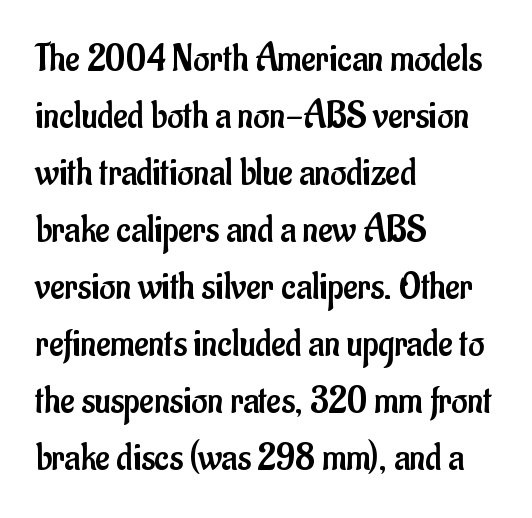
{"serif": "no", "italic": "no", "bold": "no", "weight": "regular", "width": "condensed", "stroke_contrast": "low", "x_height": "small", "monospaced": "no", "underline": "no", "align": "left", "line_spacing": "normal", "line_spacing_ratio": 1.46, "letter_spacing": "normal", "letter_spacing_em": 0.0, "glyph_px": 39}
